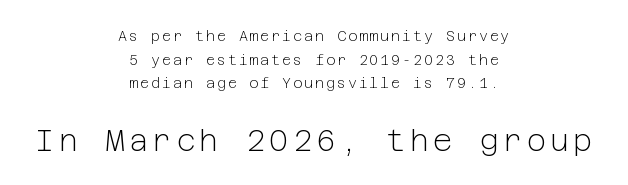
To sum up the face: it is a sans, with no serifs. Stem width sits at or under what a default text font uses. Bare-footed words on every line. Does the bottom block carry the larger type? Yes, it does. Teacher's note: observe the equal gaps on both sides — that is centered alignment. Summary of vertical rhythm: regular, with standard interline spacing.
